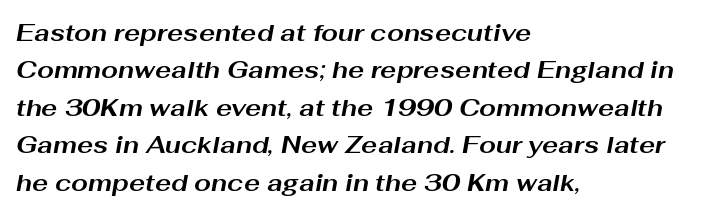
Q: Is the text bold? A: Yes.
Q: Is the text italic (slanted)? A: Yes, it leans right by about 10 degrees.
Q: Is the text underlined? A: No.
Q: How is the paragraph aligned? A: Left-aligned.
Q: Is the spacing between letters normal or unusually wide? A: Normal.
Q: Is the spacing between lines tight, normal or loose? A: Normal.
